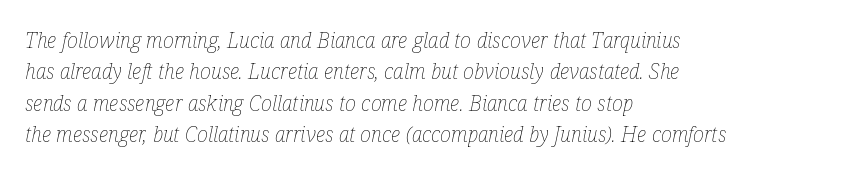
Casual observation: everything's shoved over to the left. Caption: face not bold, strokes unweighted. Underline: absent. The letters are slanted; this is an italic face.
